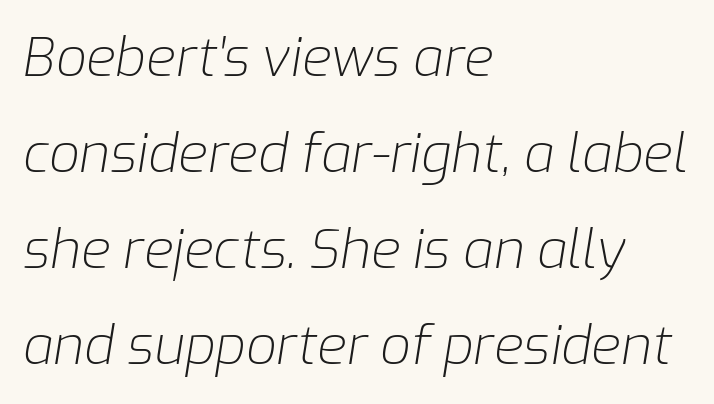
You could not count columns in this text — the font is proportionally spaced. Compared with a centered layout, this one pins lines to the left instead. No chunkiness to these letters — they're not bold. This rendering leaves character spacing at its baseline value. Plain, unruled lines of type. The face used here has a pronounced slope to its letters.
